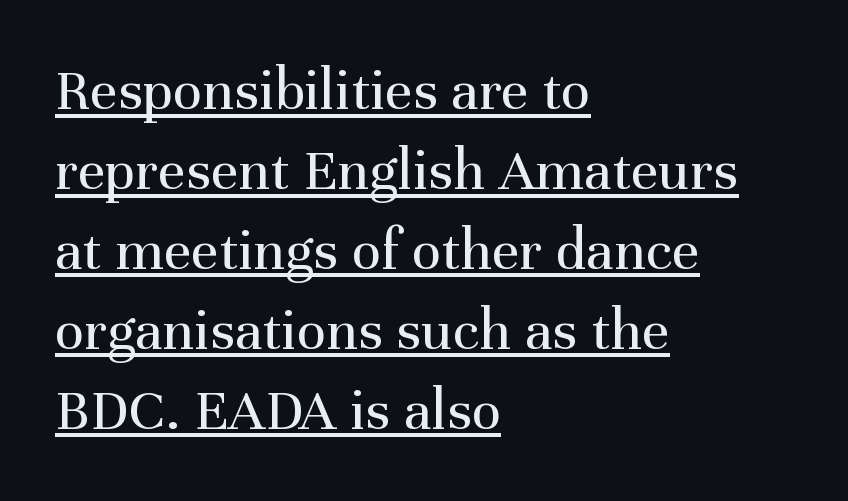
The image shows 61 px regular-weight serif type, upright; set left-aligned, normal line spacing (1.31x), normal letter spacing, underlined; medium stroke contrast and a medium x-height.
